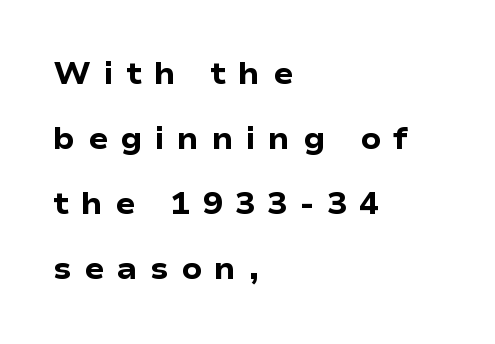
The image shows 30 px heavy, wide sans-serif type, upright; set left-aligned, loose line spacing (2.17x), unusually wide letter spacing (+0.41 em), not underlined; low stroke contrast and a medium x-height.
